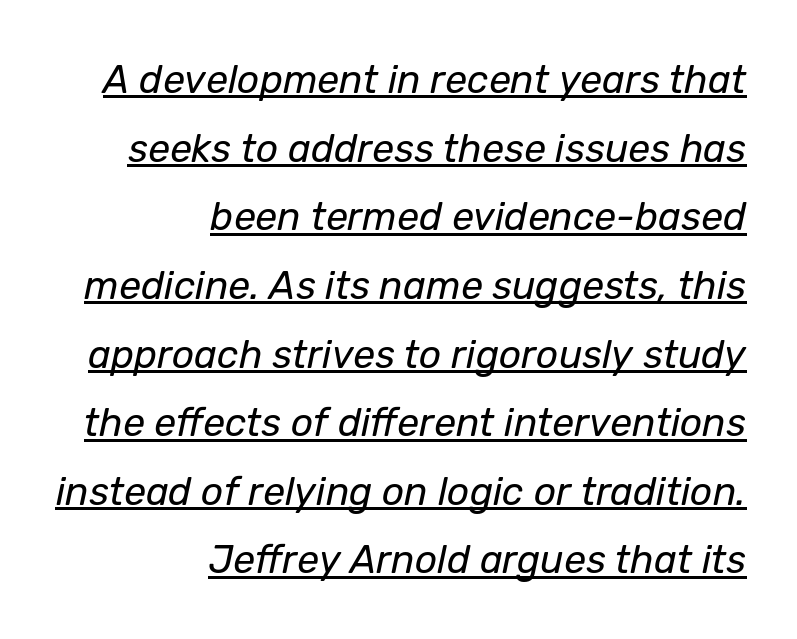
Q: Is the text bold? A: No.
Q: Is the text italic (slanted)? A: Yes, it leans right by about 12 degrees.
Q: Is the text underlined? A: Yes.
Q: How is the paragraph aligned? A: Right-aligned.
Q: Is the spacing between letters normal or unusually wide? A: Normal.
Q: Width (condensed, normal, or wide)? A: Normal.
Q: Stroke contrast? A: Low.
Q: x-height? A: Medium.
Q: Monospaced? A: No.
